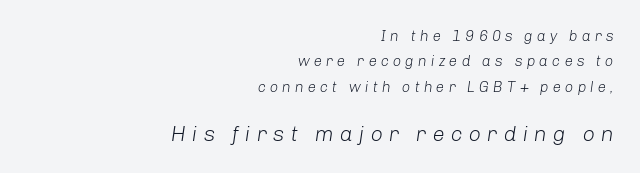
Q: Is the text bold? A: No.
Q: Is the text italic (slanted)? A: Yes, it leans right by about 8 degrees.
Q: Is the text underlined? A: No.
Q: How is the paragraph aligned? A: Right-aligned.
Q: Is the spacing between letters normal or unusually wide? A: Unusually wide.
Q: Is the spacing between lines tight, normal or loose? A: Normal.
Q: Which block of text is set in a larger size, the first (top) or the second (bottom)? A: The second (bottom) one.
